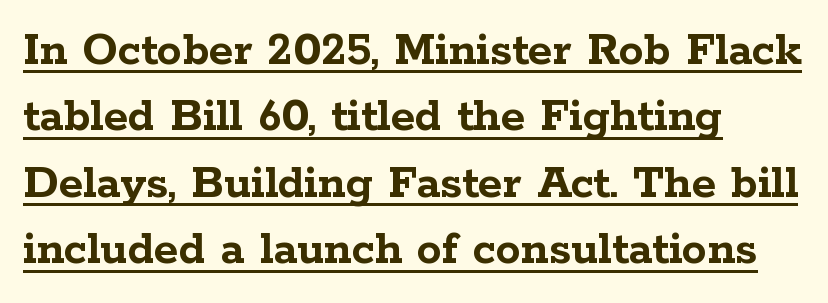
The image shows 50 px semibold, wide serif type, upright; set left-aligned, normal line spacing (1.33x), normal letter spacing, underlined; low stroke contrast and a medium x-height.
